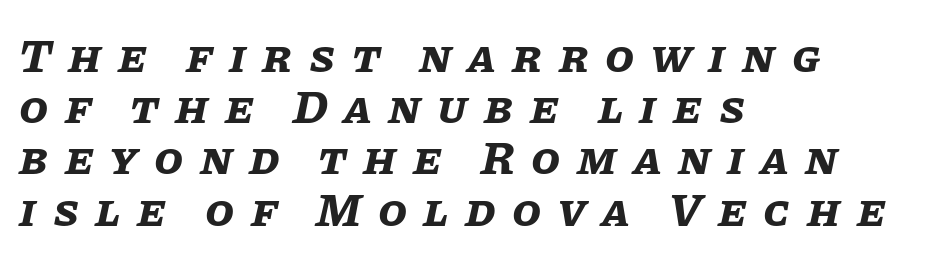
Q: Is the text bold? A: Yes.
Q: Is the text italic (slanted)? A: Yes, it leans right by about 11 degrees.
Q: Is the text underlined? A: No.
Q: How is the paragraph aligned? A: Left-aligned.
Q: Is the spacing between letters normal or unusually wide? A: Unusually wide.
Q: Is the spacing between lines tight, normal or loose? A: Tight.
Q: Width (condensed, normal, or wide)? A: Normal.
Q: Stroke contrast? A: Low.
Q: x-height? A: Large.
Q: Monospaced? A: No.
